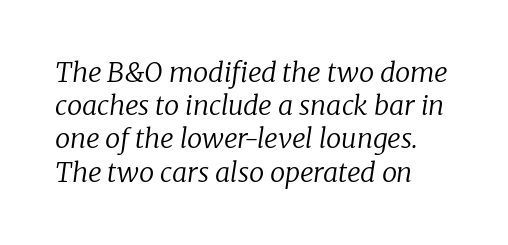
The image shows 27 px text type, italic (leaning right); set left-aligned, line spacing 1.23x, normal letter spacing, not underlined.
